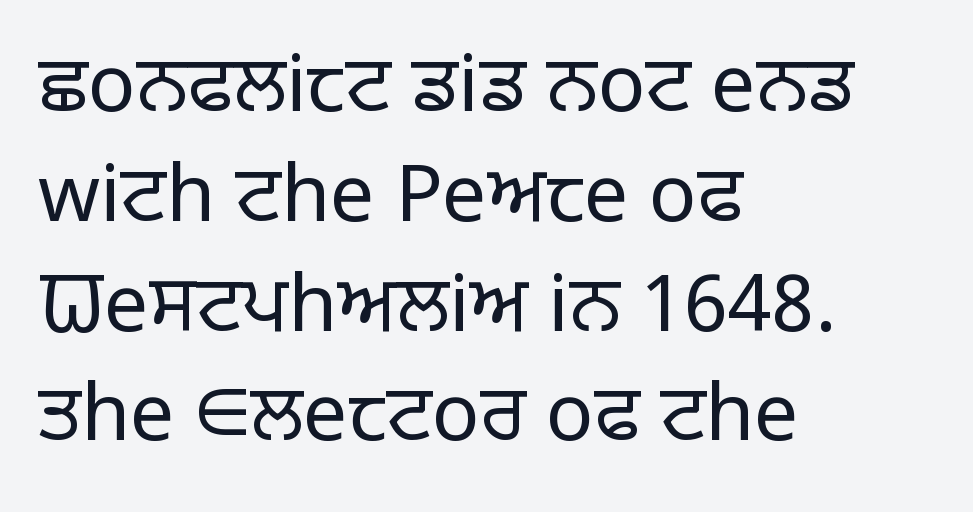
The image shows 79 px light sans-serif type, upright; set left-aligned, normal line spacing (1.39x), normal letter spacing, not underlined; low stroke contrast and a large x-height.
